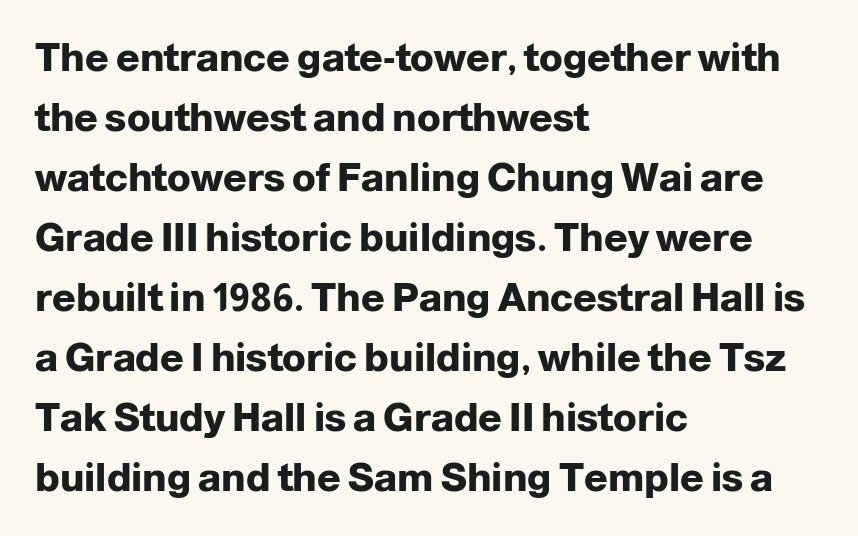
{"serif": "no", "italic": "no", "bold": "yes", "weight": "heavy", "width": "normal", "stroke_contrast": "low", "x_height": "medium", "monospaced": "no", "underline": "no", "align": "left", "line_spacing": "normal", "line_spacing_ratio": 1.54, "letter_spacing": "normal", "letter_spacing_em": 0.0, "glyph_px": 39}
